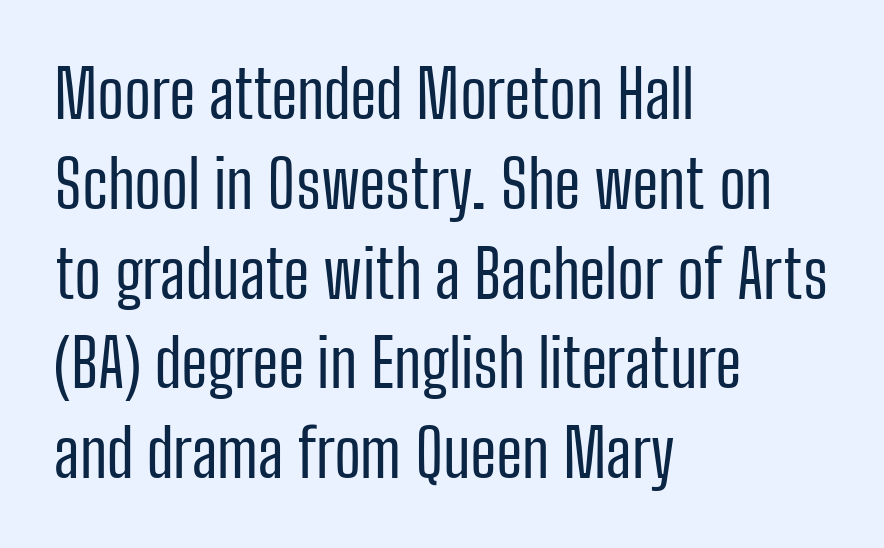
The image shows 66 px regular-weight, condensed sans-serif type, upright; set left-aligned, normal line spacing (1.36x), normal letter spacing, not underlined; low stroke contrast and a medium x-height.
